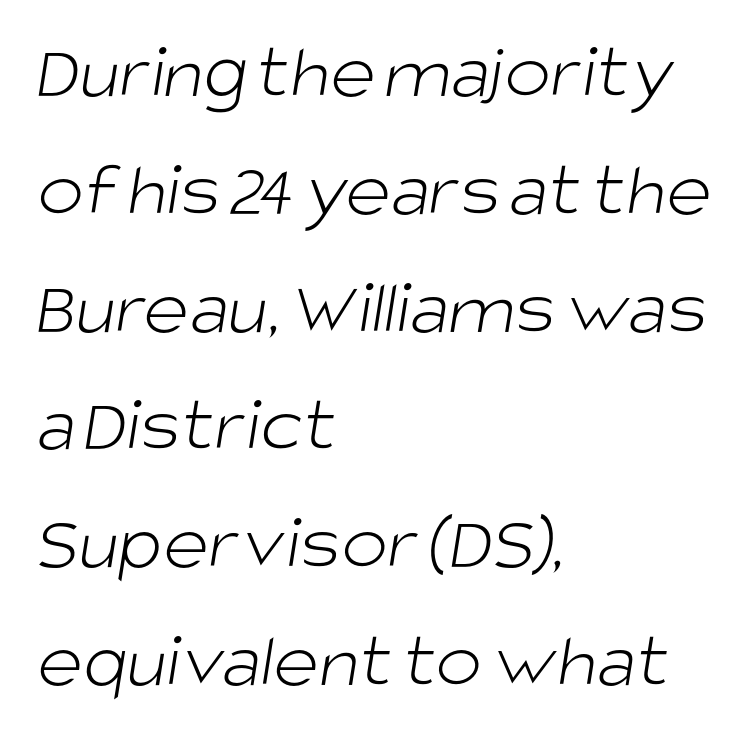
Q: Is the text bold? A: No.
Q: Is the typeface a serif or a sans-serif typeface? A: Sans-serif.
Q: Is the text underlined? A: No.
Q: How is the paragraph aligned? A: Left-aligned.
Q: Is the spacing between letters normal or unusually wide? A: Normal.
Q: Is the spacing between lines tight, normal or loose? A: Normal.
Q: Width (condensed, normal, or wide)? A: Normal.
Q: Stroke contrast? A: Low.
Q: x-height? A: Large.
Q: Monospaced? A: No.
